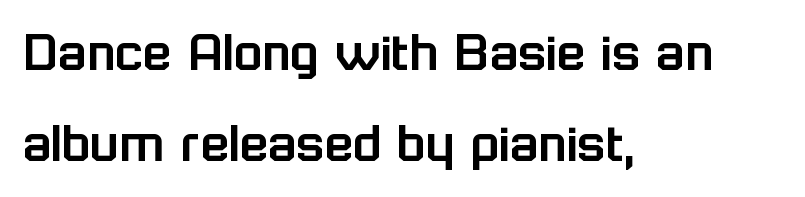
A roman cut, with each character standing at attention. Interline gaps are of average width in this sample. The passage shown has conventional tracking throughout. Does the copy run flush right? No — it runs flush left. Bare-footed words on every line.
